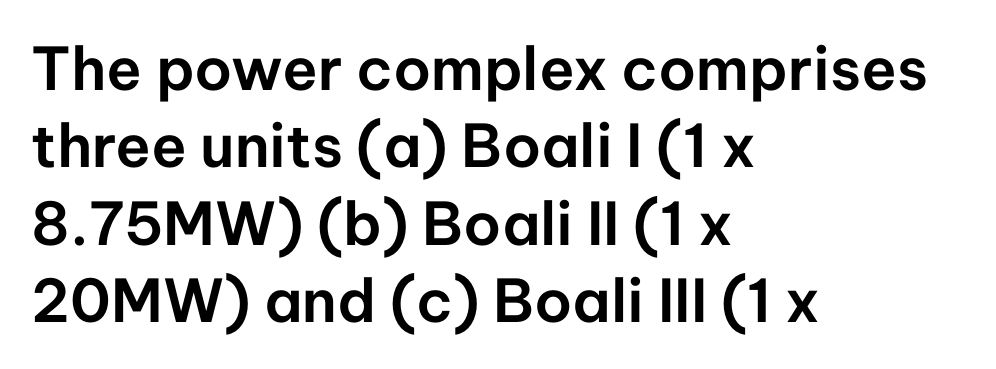
I'd call this a sans setting — the letters go barefoot. The rendering uses natural spacing where letterforms have individual widths. Posture: upright roman. Descender tails drop into unmarked territory. Baseline-to-baseline distance is the conventional proportion of letter height.
